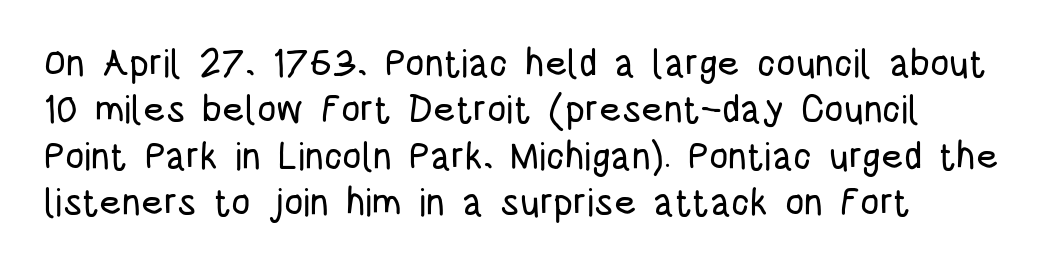
Q: Is the text italic (slanted)? A: No, it is upright.
Q: Is the typeface a serif or a sans-serif typeface? A: Sans-serif.
Q: Is the text underlined? A: No.
Q: How is the paragraph aligned? A: Left-aligned.
Q: Is the spacing between letters normal or unusually wide? A: Normal.
Q: Width (condensed, normal, or wide)? A: Condensed.
Q: Stroke contrast? A: Low.
Q: x-height? A: Large.
Q: Monospaced? A: No.
